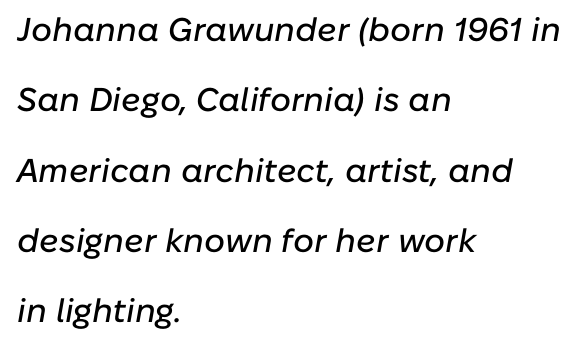
Q: Is the text italic (slanted)? A: Yes, it leans right by about 10 degrees.
Q: Is the text underlined? A: No.
Q: How is the paragraph aligned? A: Left-aligned.
Q: Is the spacing between letters normal or unusually wide? A: Normal.
Q: Is the spacing between lines tight, normal or loose? A: Loose.
Q: Width (condensed, normal, or wide)? A: Normal.
Q: Stroke contrast? A: Low.
Q: x-height? A: Medium.
Q: Monospaced? A: No.
